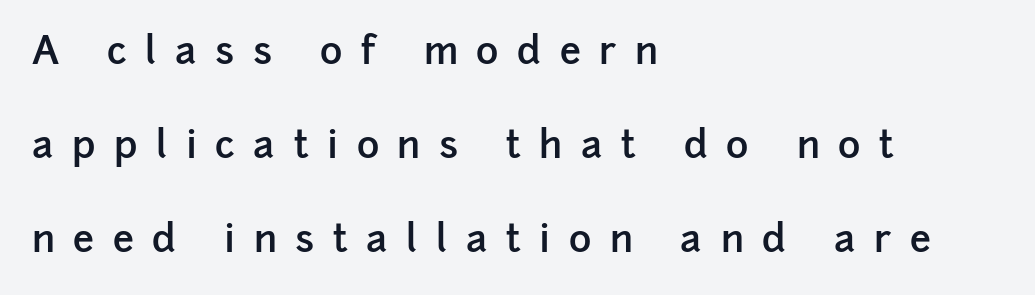
{"serif": "no", "italic": "no", "bold": "semi", "weight": "semibold", "width": "normal", "stroke_contrast": "low", "x_height": "medium", "monospaced": "no", "underline": "no", "align": "left", "line_spacing": "loose", "line_spacing_ratio": 2.47, "letter_spacing": "wide", "letter_spacing_em": 0.49, "glyph_px": 38}
